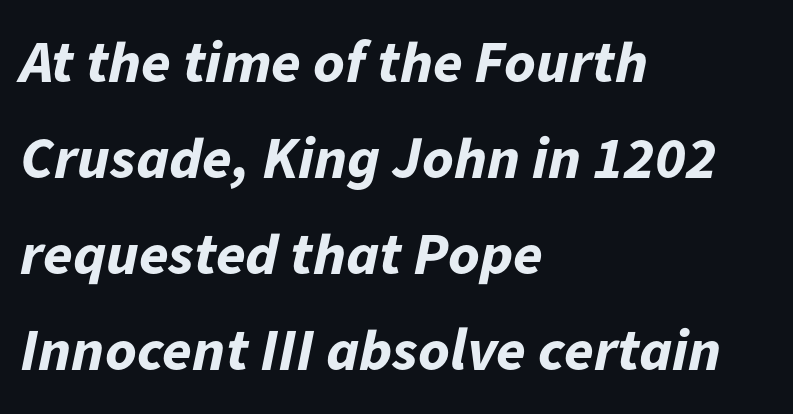
The image shows 60 px bold type, italic (leaning right); set left-aligned, normal line spacing (1.6x), normal letter spacing, not underlined; low stroke contrast and a medium x-height.
